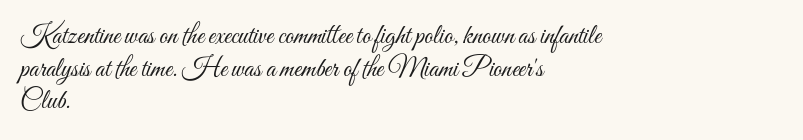
The image shows 27 px text type; set left-aligned, line spacing 1.21x, normal letter spacing, not underlined.
